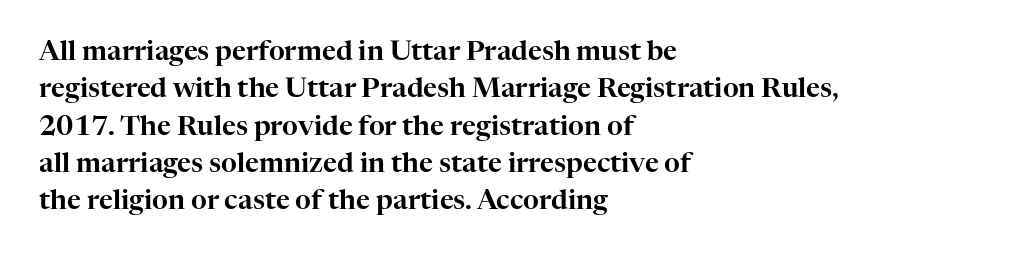
The image shows 27 px text type, upright; set left-aligned, normal line spacing (1.38x), normal letter spacing, not underlined.
